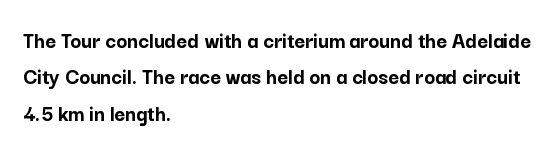
{"italic": "no", "bold": "yes", "underline": "no", "align": "left", "line_spacing": "normal", "line_spacing_ratio": 1.58, "letter_spacing": "normal", "letter_spacing_em": 0.0, "glyph_px": 23}
